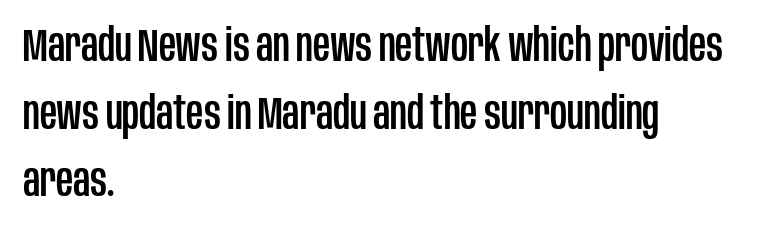
Interline gaps are of average width in this sample. Letterform terminals end flat and unadorned throughout the passage. Decoration check: the copy has no underline. Where is the straight margin? On the left.
